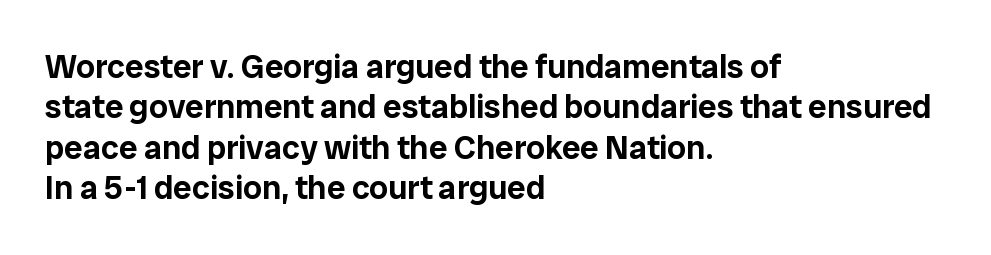
Anything drawn beneath the words? Only blank space. The passage shown is typed in a proportional face where columns would drift. Do the letters lean? They stand straight. Short note: letters normally spaced. The face used here is a sans, in the tradition of grotesques and geometrics. These lines stack with their left ends in a neat column.
